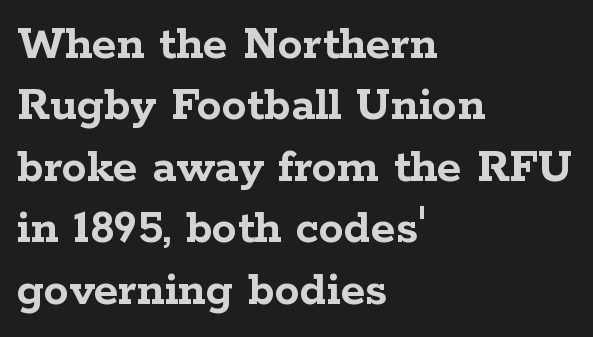
Characters remain perfectly vertical along every line. Typographic density is high because the face is bold. Horizontal alignment here is leftward, the default for most running prose. The designer went with a serif here, giving each stem small feet. Check the space under the baseline: it is left empty. You could not count columns in this text — the font is proportionally spaced.
